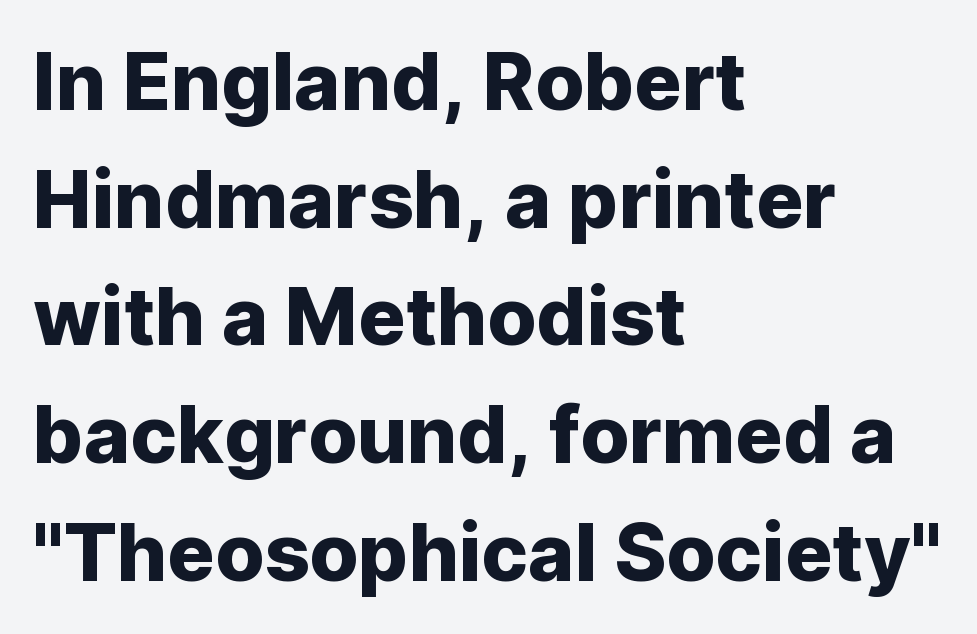
The image shows 79 px sans-serif type, upright; set left-aligned, normal line spacing (1.49x), normal letter spacing, not underlined; low stroke contrast and a medium x-height.
